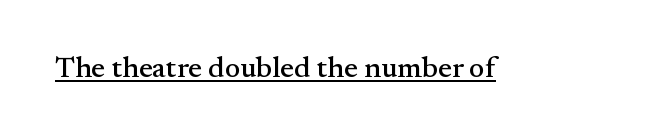
Q: Is the text italic (slanted)? A: No, it is upright.
Q: Is the typeface a serif or a sans-serif typeface? A: Serif.
Q: Is the text underlined? A: Yes.
Q: Is the spacing between letters normal or unusually wide? A: Normal.
Q: Width (condensed, normal, or wide)? A: Normal.
Q: Stroke contrast? A: Medium.
Q: x-height? A: Small.
Q: Monospaced? A: No.
